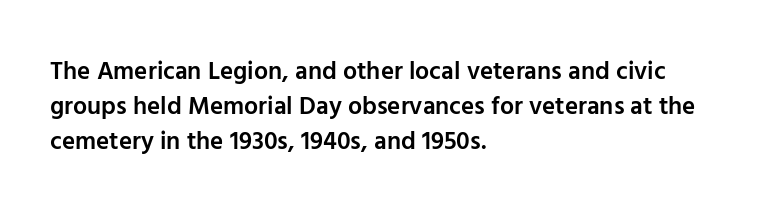
Heft: intermediate — a semibold. No word sits above an underline. Successive baselines arrive at the customary interval. Inter-character spacing is left at the font's built-in metrics. Reading down the block, your eye returns to a fixed left position each line. Italic? Not at all — the glyphs are vertical.
